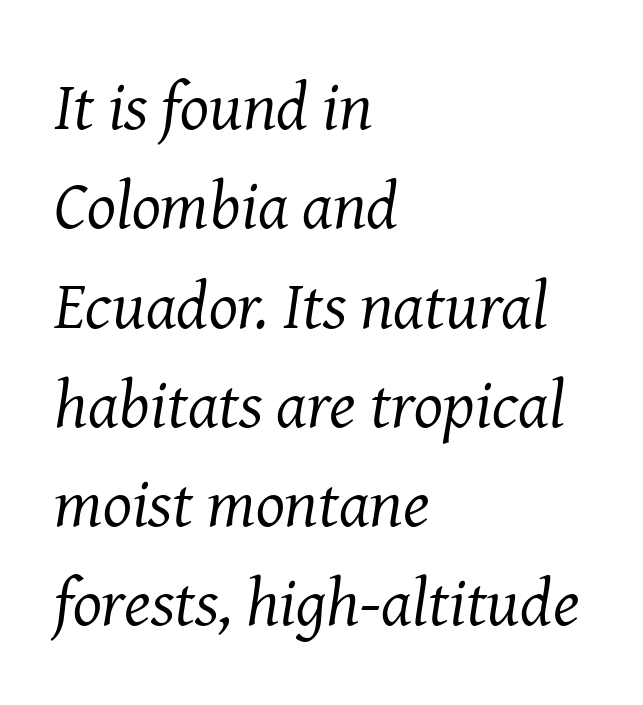
The image shows 68 px regular-weight serif type, italic (leaning right); set left-aligned, normal line spacing (1.46x), normal letter spacing, not underlined; medium stroke contrast and a medium x-height.
